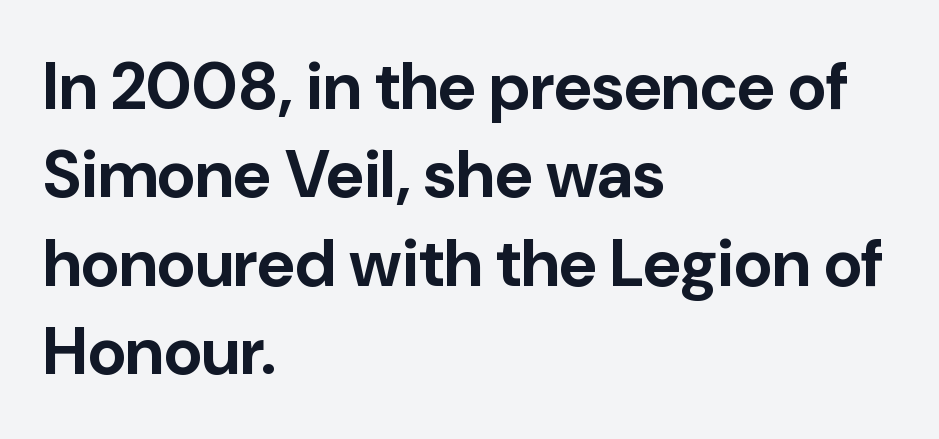
Varying glyph widths throughout — classic text-font behaviour. Notice how the stems are strictly vertical — no italics here. Line spacing here is normal. Set as a true bold cut, around the 700 mark. These lines are set flush left with a ragged right edge. Descender tails drop into unmarked territory.
